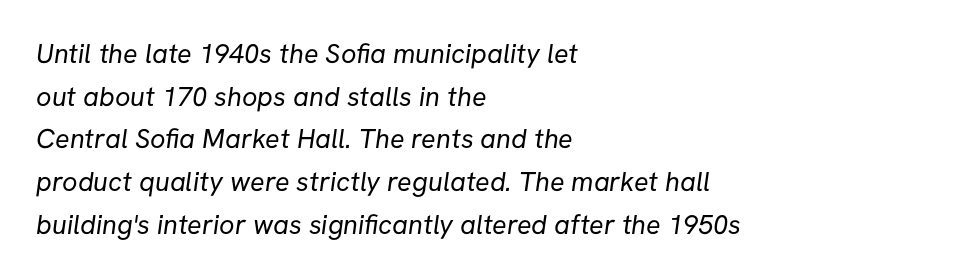
{"bold": "no", "underline": "no", "align": "left", "line_spacing": "normal", "line_spacing_ratio": 1.58, "letter_spacing": "normal", "letter_spacing_em": 0.0, "glyph_px": 27}
